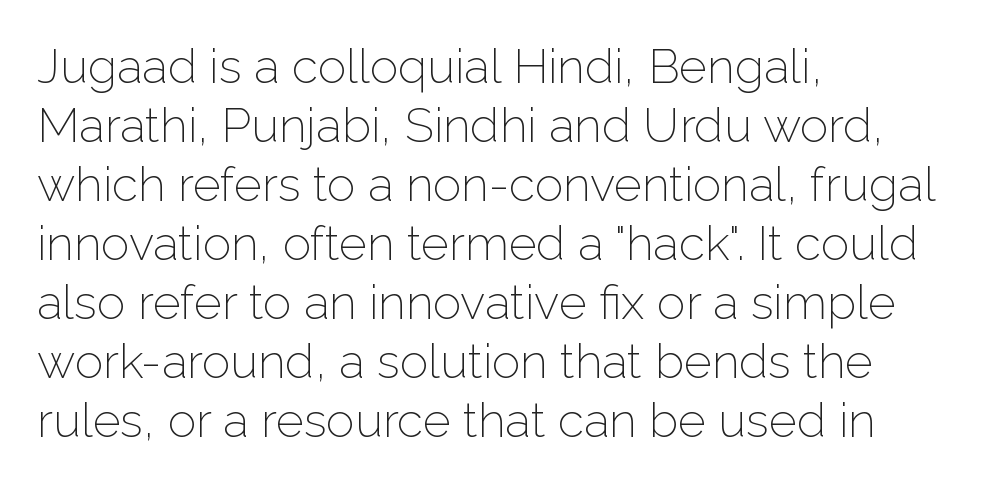
{"serif": "no", "italic": "no", "bold": "no", "weight": "light", "width": "normal", "stroke_contrast": "low", "x_height": "medium", "monospaced": "no", "underline": "no", "align": "left", "line_spacing_ratio": 1.23, "letter_spacing": "normal", "letter_spacing_em": 0.0, "glyph_px": 48}
